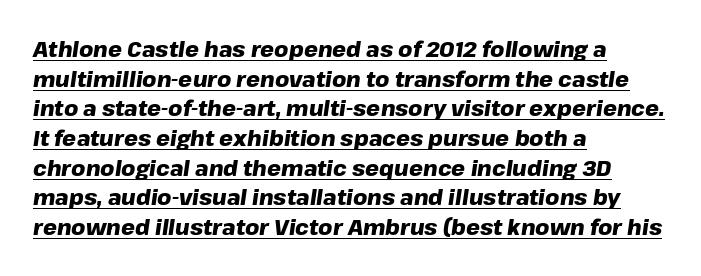
{"italic": "yes", "lean": "right", "slant_degrees": 8, "bold": "yes", "underline": "yes", "align": "left", "line_spacing": "normal", "line_spacing_ratio": 1.35, "letter_spacing": "normal", "letter_spacing_em": 0.0, "glyph_px": 22}
